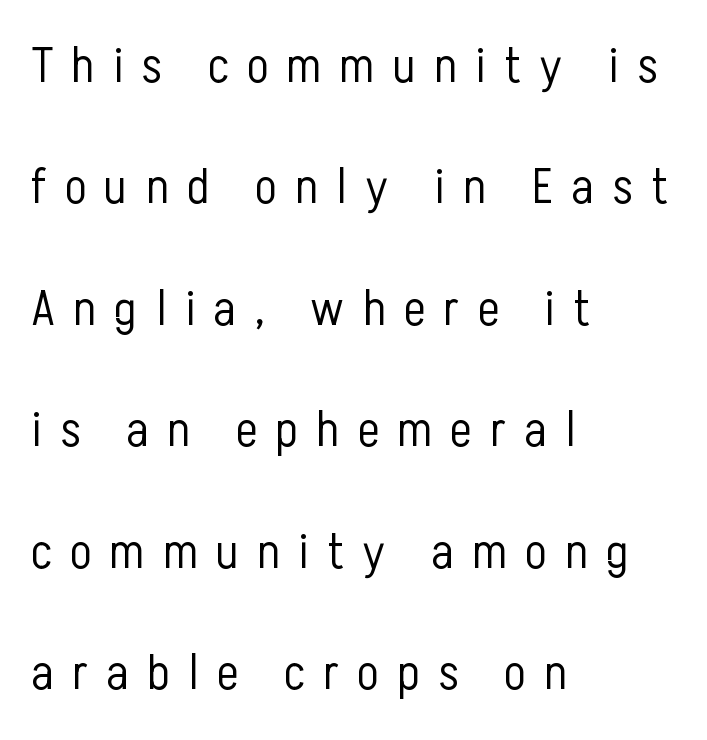
{"serif": "no", "italic": "no", "bold": "no", "weight": "light", "width": "condensed", "stroke_contrast": "low", "x_height": "medium", "monospaced": "no", "underline": "no", "align": "left", "line_spacing": "loose", "line_spacing_ratio": 2.38, "letter_spacing": "wide", "letter_spacing_em": 0.36, "glyph_px": 51}
